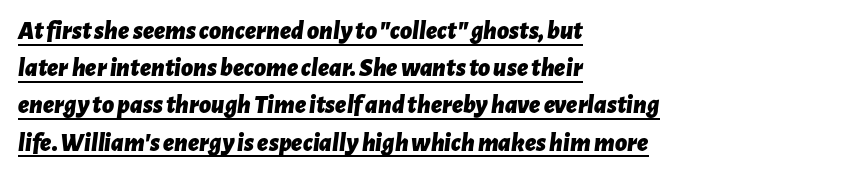
{"italic": "yes", "lean": "right", "slant_degrees": 7, "bold": "yes", "underline": "yes", "align": "left", "line_spacing": "normal", "line_spacing_ratio": 1.43, "letter_spacing": "normal", "letter_spacing_em": 0.0, "glyph_px": 26}
